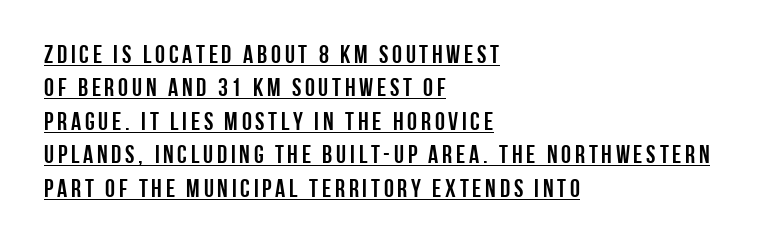
Notice how the stems are strictly vertical — no italics here. Somebody hit Ctrl+U on this one — the words are underlined. The lines are quadded left. Regular leading.
